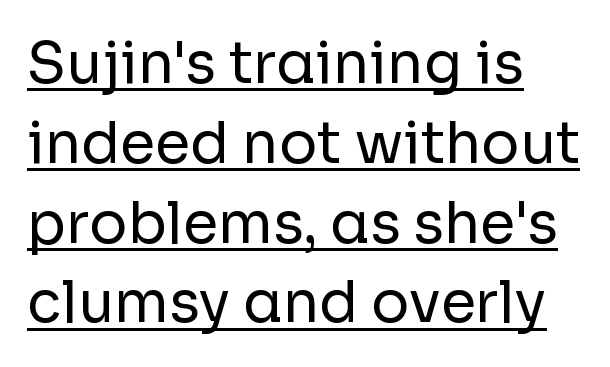
Q: Is the text bold? A: No.
Q: Is the text italic (slanted)? A: No, it is upright.
Q: Is the typeface a serif or a sans-serif typeface? A: Sans-serif.
Q: Is the text underlined? A: Yes.
Q: How is the paragraph aligned? A: Left-aligned.
Q: Is the spacing between letters normal or unusually wide? A: Normal.
Q: Is the spacing between lines tight, normal or loose? A: Normal.
Q: Width (condensed, normal, or wide)? A: Normal.
Q: Stroke contrast? A: Low.
Q: x-height? A: Medium.
Q: Monospaced? A: No.
